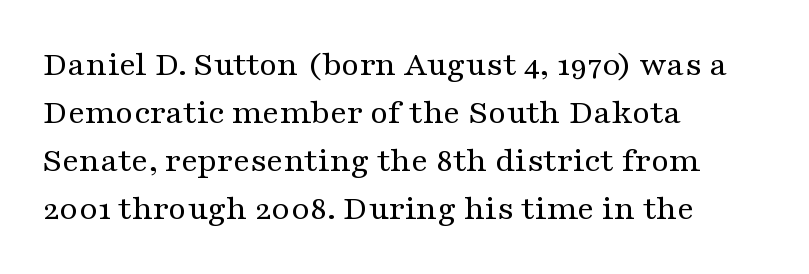
Short and long lines alike share a common starting point at left. Style check: upright. The designer left line spacing at the default. This rendering employs a face with finishing strokes, i.e., a serif.
